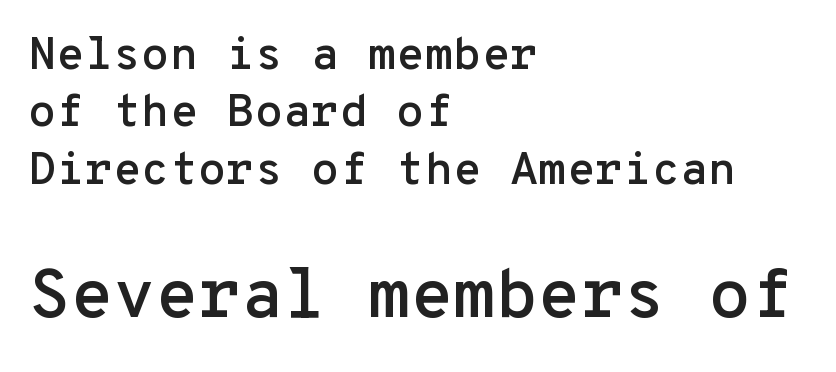
{"serif": "no", "italic": "no", "width": "normal", "stroke_contrast": "low", "x_height": "medium", "monospaced": "yes", "underline": "no", "align": "left", "line_spacing": "normal", "line_spacing_ratio": 1.25, "letter_spacing": "normal", "letter_spacing_em": 0.0, "larger_block": "second", "size_ratio": 1.5, "glyph_px": 69}
